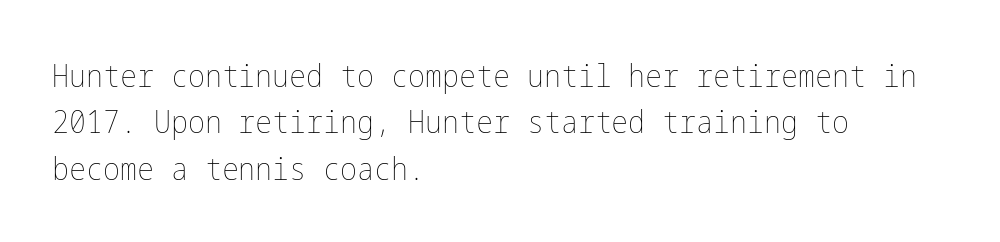
The image shows 32 px thin, condensed type, upright; set left-aligned, normal line spacing (1.45x), normal letter spacing, not underlined; low stroke contrast and a medium x-height.
